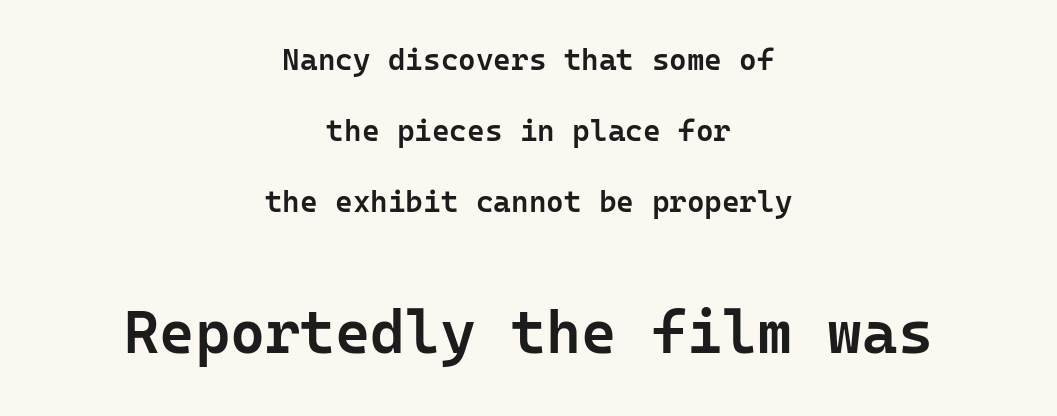
{"serif": "no", "italic": "no", "bold": "semi", "weight": "semibold", "width": "normal", "stroke_contrast": "low", "x_height": "medium", "monospaced": "yes", "underline": "no", "align": "center", "line_spacing": "loose", "line_spacing_ratio": 2.36, "letter_spacing": "normal", "letter_spacing_em": 0.0, "larger_block": "second", "size_ratio": 2.0, "glyph_px": 60}
